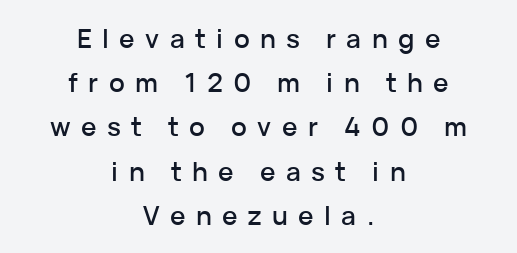
Posture: upright roman. The space directly below the letters is spotless. Leading: standard. One-word summary of the alignment: center. Here the glyphs are tracked loosely, breaking word shapes into spaced letters.
